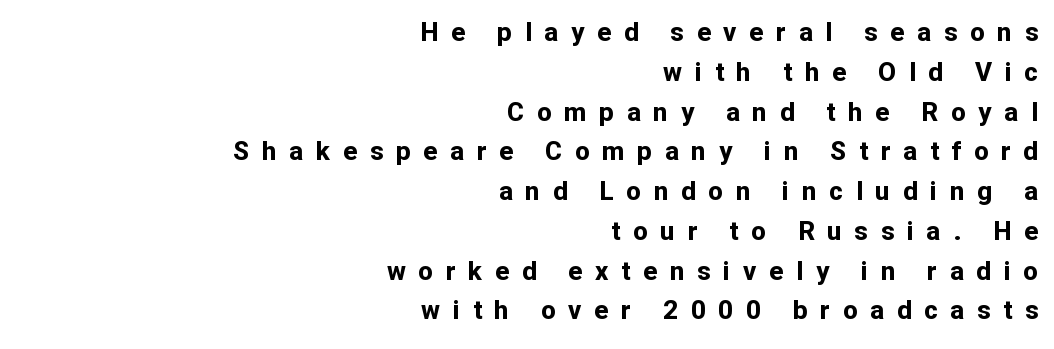
Q: Is the text bold? A: Yes.
Q: Is the text italic (slanted)? A: No, it is upright.
Q: Is the text underlined? A: No.
Q: How is the paragraph aligned? A: Right-aligned.
Q: Is the spacing between letters normal or unusually wide? A: Unusually wide.
Q: Is the spacing between lines tight, normal or loose? A: Normal.
